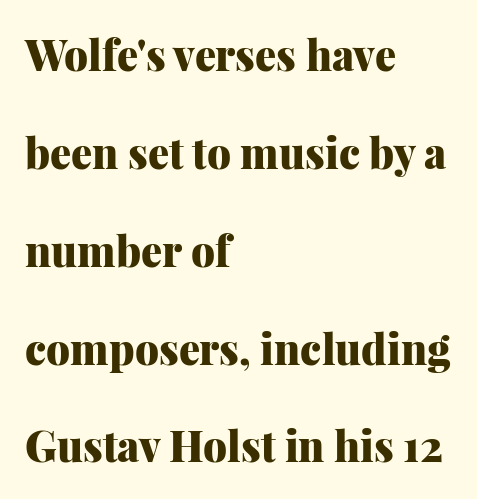
The image shows 42 px heavy serif type, upright; set left-aligned, loose line spacing (2.33x), normal letter spacing, not underlined; medium stroke contrast and a medium x-height.
